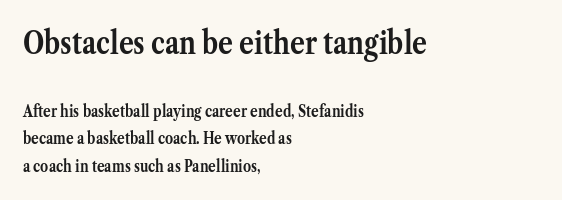
The image shows 31 px semibold serif type, upright; set left-aligned, line spacing 1.71x, normal letter spacing, not underlined; the first (top) block is 1.94x larger; medium stroke contrast and a medium x-height.
